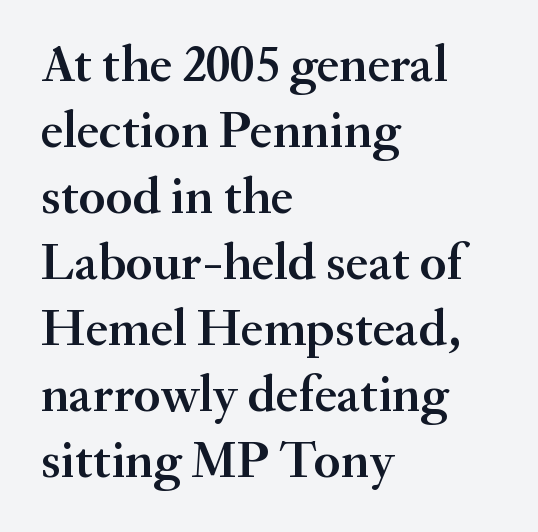
Classification — serif. Horizontally, the lines are justified to the leading edge only. Varying glyph widths throughout — classic text-font behaviour. What's the leading like? Ordinary, nothing unusual.
